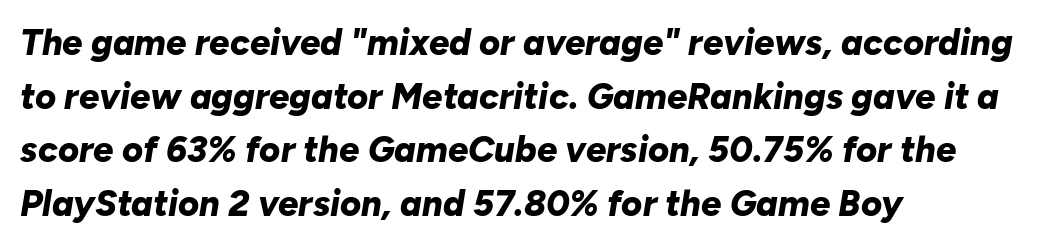
The image shows 36 px bold type, italic (leaning right); set left-aligned, normal line spacing (1.49x), normal letter spacing, not underlined; low stroke contrast and a medium x-height.
